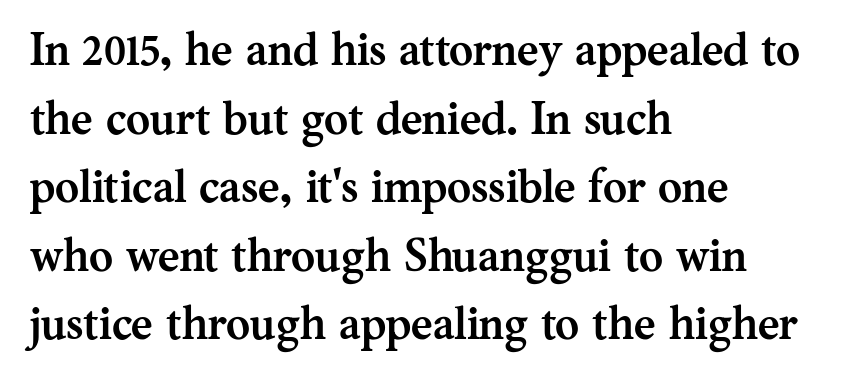
The image shows 46 px semibold serif type, upright; set left-aligned, normal line spacing (1.49x), normal letter spacing, not underlined; medium stroke contrast and a medium x-height.
